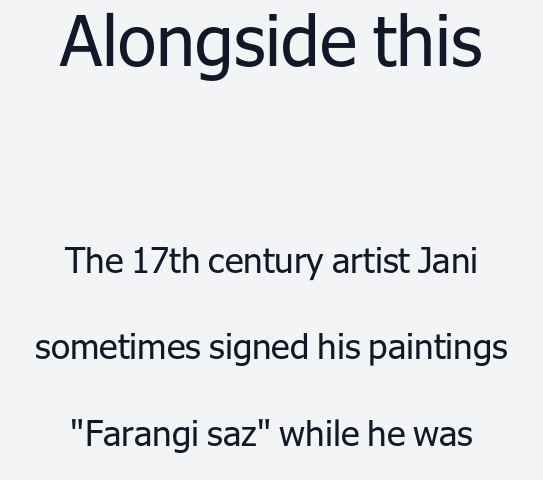
The image shows 70 px regular-weight sans-serif type, upright; set centered, loose line spacing (2.48x), normal letter spacing, not underlined; the first (top) block is 2.0x larger; low stroke contrast and a medium x-height.
